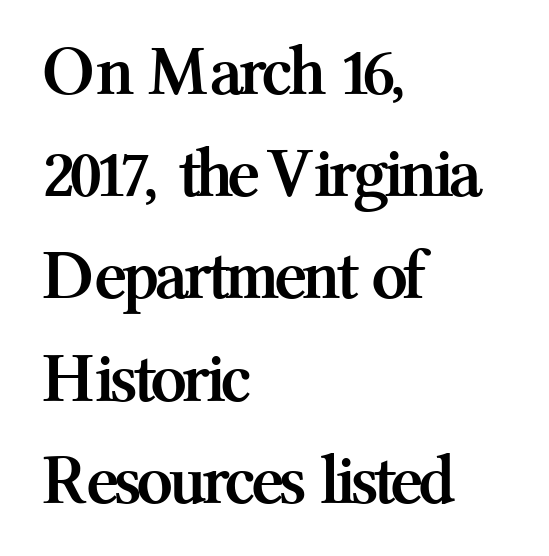
{"serif": "yes", "italic": "no", "bold": "yes", "weight": "semibold", "width": "normal", "stroke_contrast": "medium", "x_height": "medium", "monospaced": "no", "underline": "no", "align": "left", "line_spacing": "normal", "line_spacing_ratio": 1.42, "letter_spacing": "normal", "letter_spacing_em": 0.0, "glyph_px": 72}
